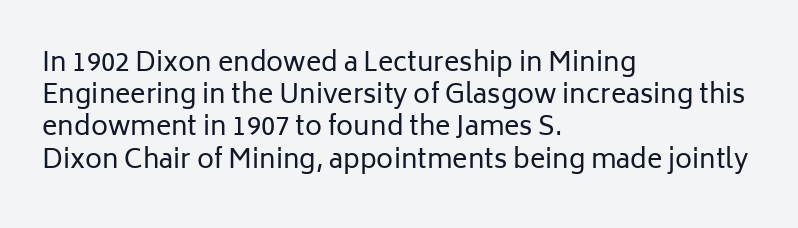
The image shows 26 px text type, upright; set left-aligned, line spacing 1.24x, normal letter spacing, not underlined.
